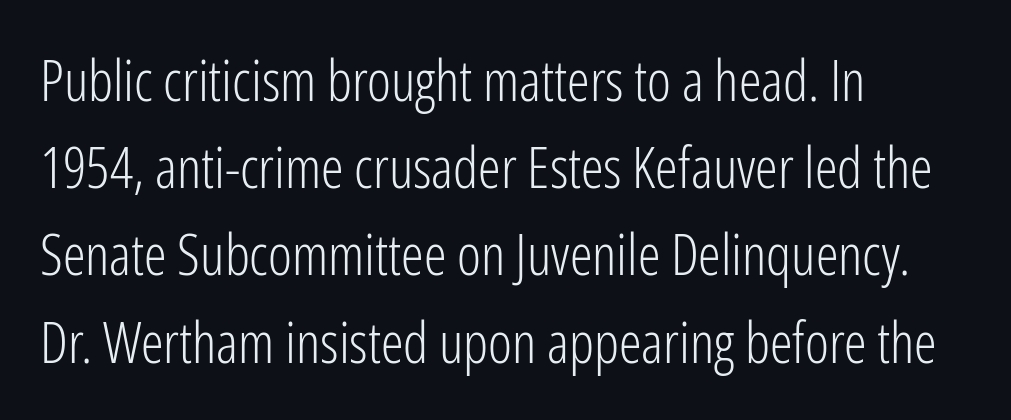
The glyphs are unaccompanied by any horizontal stroke below them. Think standard paragraph weight, or any step lighter than that. Examine the stroke ends and you'll find no serifs. This is the regular roman posture of the typeface.
